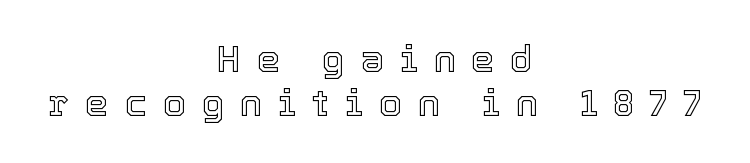
{"italic": "no", "width": "normal", "x_height": "medium", "monospaced": "no", "underline": "no", "align": "center", "line_spacing_ratio": 1.2, "letter_spacing": "wide", "letter_spacing_em": 0.43, "glyph_px": 37}
